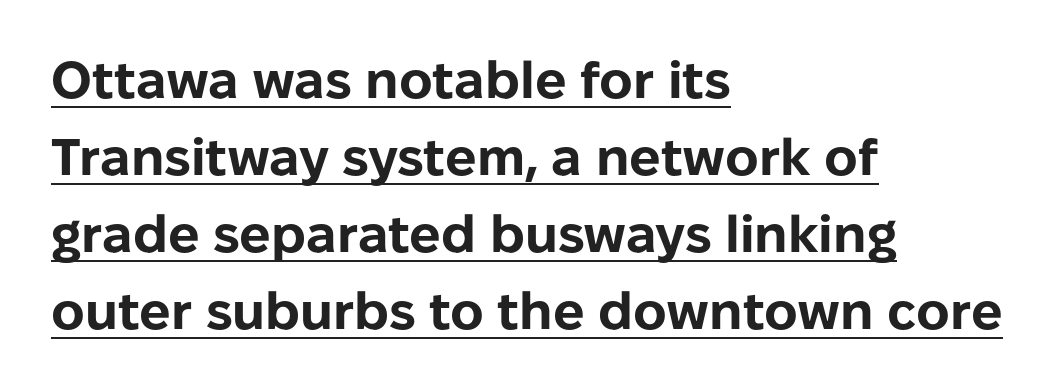
The image shows 52 px bold sans-serif type, upright; set left-aligned, normal line spacing (1.48x), normal letter spacing, underlined; low stroke contrast and a medium x-height.
